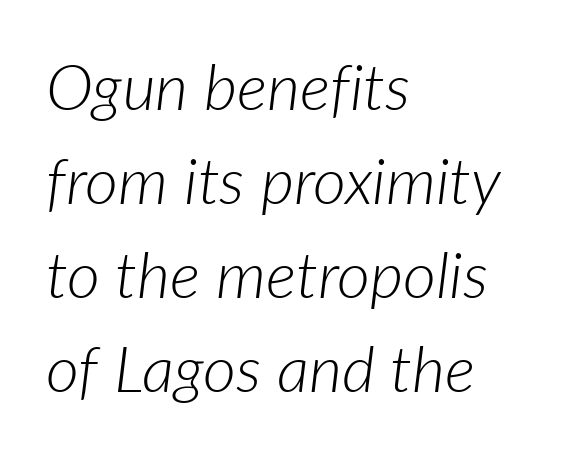
Each letter keeps its own natural width here, so spacing adapts to shape. Descenders are the only things crossing below the line. Slant detected: the letters are inclined. Is there much room between lines? A standard amount, neither cramped nor airy.
